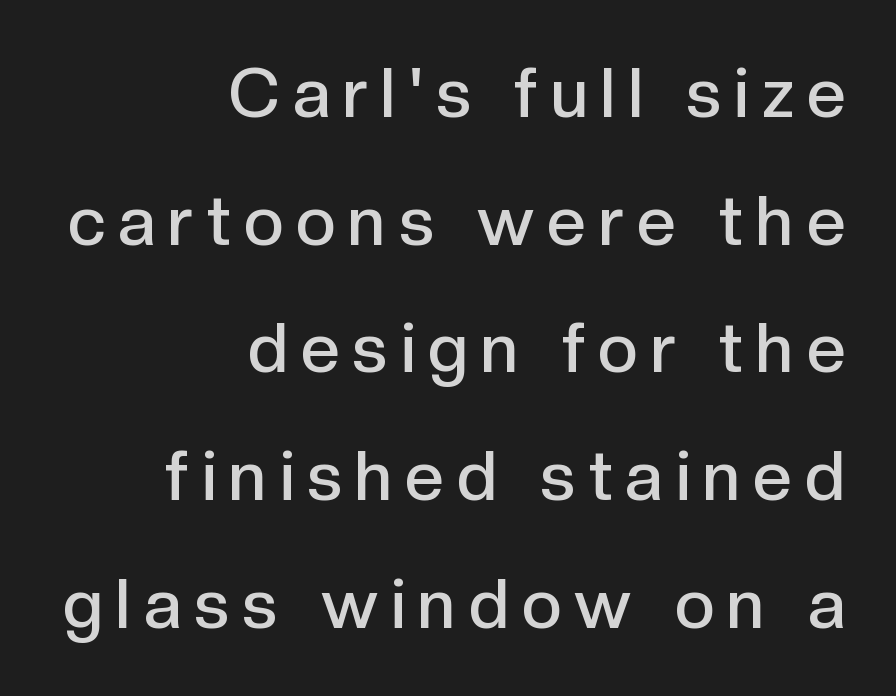
{"serif": "no", "italic": "no", "bold": "semi", "weight": "semibold", "width": "normal", "x_height": "medium", "monospaced": "no", "underline": "no", "align": "right", "line_spacing_ratio": 1.85, "glyph_px": 69}
